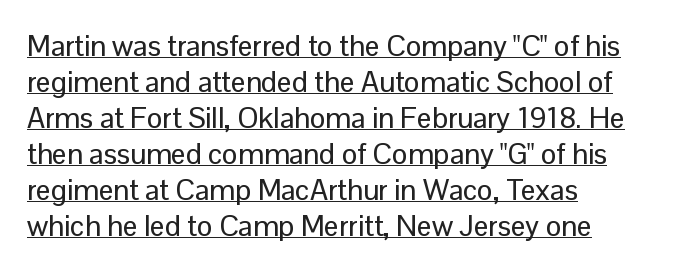
{"serif": "no", "italic": "no", "width": "normal", "stroke_contrast": "low", "x_height": "medium", "monospaced": "no", "underline": "yes", "align": "left", "line_spacing_ratio": 1.24, "letter_spacing": "normal", "letter_spacing_em": 0.0, "glyph_px": 29}
